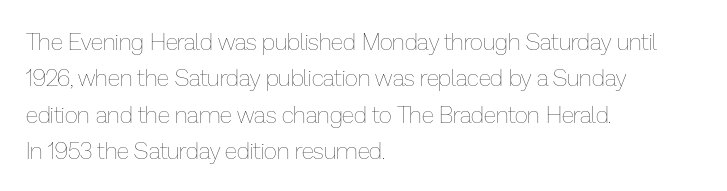
{"italic": "no", "bold": "no", "underline": "no", "align": "left", "line_spacing": "normal", "line_spacing_ratio": 1.58, "letter_spacing": "normal", "letter_spacing_em": 0.0, "glyph_px": 23}
